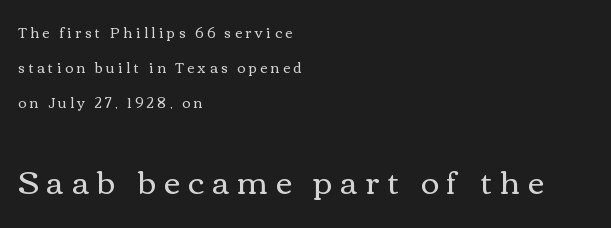
{"italic": "no", "bold": "no", "weight": "regular", "width": "wide", "stroke_contrast": "medium", "x_height": "medium", "monospaced": "no", "underline": "no", "align": "left", "line_spacing": "loose", "line_spacing_ratio": 2.5, "letter_spacing": "wide", "letter_spacing_em": 0.25, "larger_block": "second", "size_ratio": 2.29, "glyph_px": 32}
